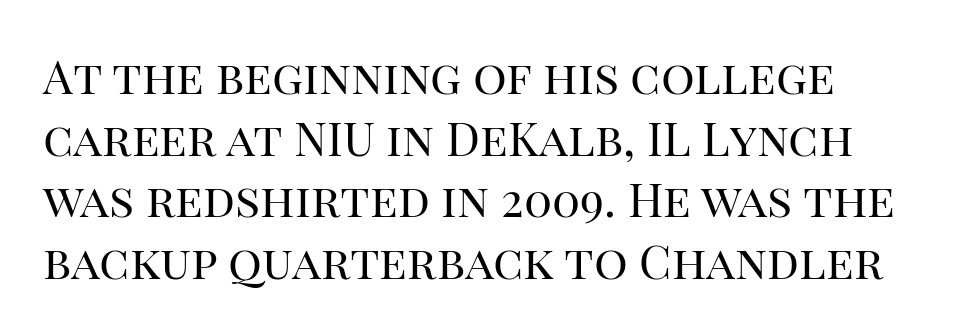
Q: Is the text bold? A: No.
Q: Is the text italic (slanted)? A: No, it is upright.
Q: Is the typeface a serif or a sans-serif typeface? A: Serif.
Q: Is the text underlined? A: No.
Q: How is the paragraph aligned? A: Left-aligned.
Q: Is the spacing between letters normal or unusually wide? A: Normal.
Q: Is the spacing between lines tight, normal or loose? A: Normal.
Q: Width (condensed, normal, or wide)? A: Normal.
Q: Stroke contrast? A: High.
Q: x-height? A: Large.
Q: Monospaced? A: No.
